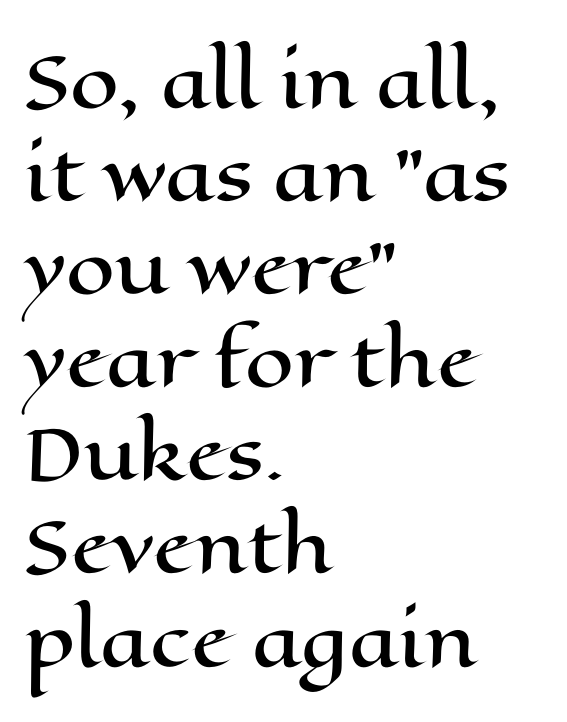
The image shows 70 px wide type, upright; set left-aligned, normal line spacing (1.33x), normal letter spacing, not underlined; high stroke contrast and a medium x-height.
